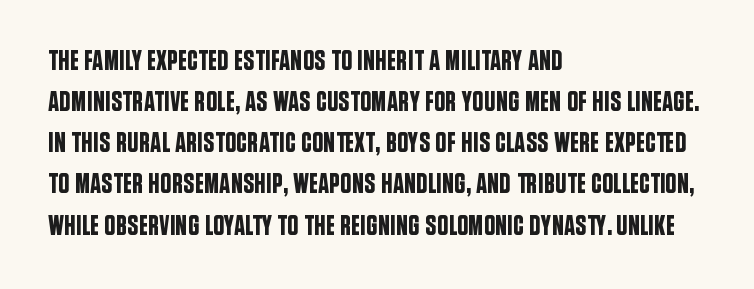
The image shows 28 px condensed sans-serif type, upright; set left-aligned, normal line spacing (1.47x), normal letter spacing, not underlined; low stroke contrast and a large x-height.
